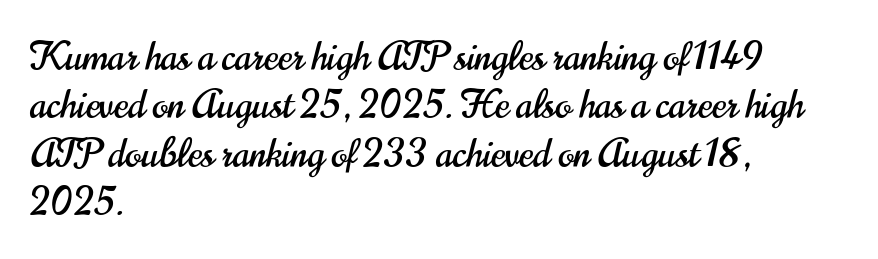
The image shows 38 px condensed sans-serif type; set left-aligned, normal line spacing (1.27x), normal letter spacing, not underlined; high stroke contrast and a small x-height.
